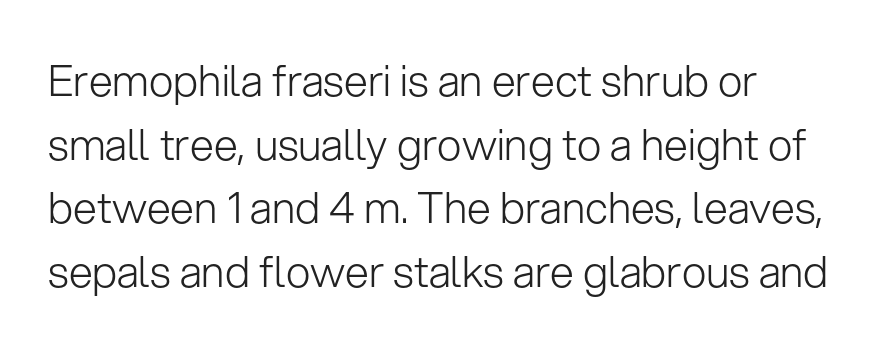
{"serif": "no", "italic": "no", "bold": "no", "weight": "light", "width": "normal", "stroke_contrast": "low", "x_height": "medium", "monospaced": "no", "underline": "no", "align": "left", "line_spacing": "normal", "line_spacing_ratio": 1.48, "letter_spacing": "normal", "letter_spacing_em": 0.0, "glyph_px": 43}
